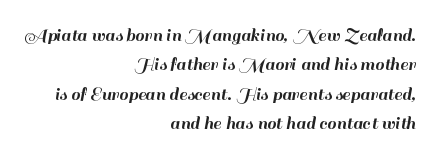
The image shows 20 px text type; set right-aligned, normal line spacing (1.47x), normal letter spacing, not underlined.
